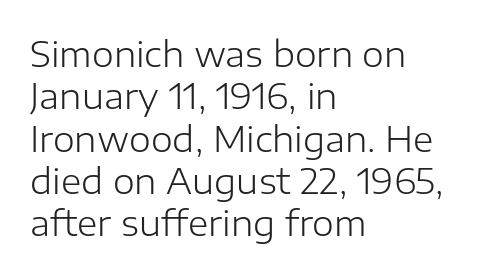
Q: Is the text bold? A: No.
Q: Is the text italic (slanted)? A: No, it is upright.
Q: Is the typeface a serif or a sans-serif typeface? A: Sans-serif.
Q: Is the text underlined? A: No.
Q: How is the paragraph aligned? A: Left-aligned.
Q: Is the spacing between letters normal or unusually wide? A: Normal.
Q: Width (condensed, normal, or wide)? A: Normal.
Q: Stroke contrast? A: Low.
Q: x-height? A: Medium.
Q: Monospaced? A: No.
